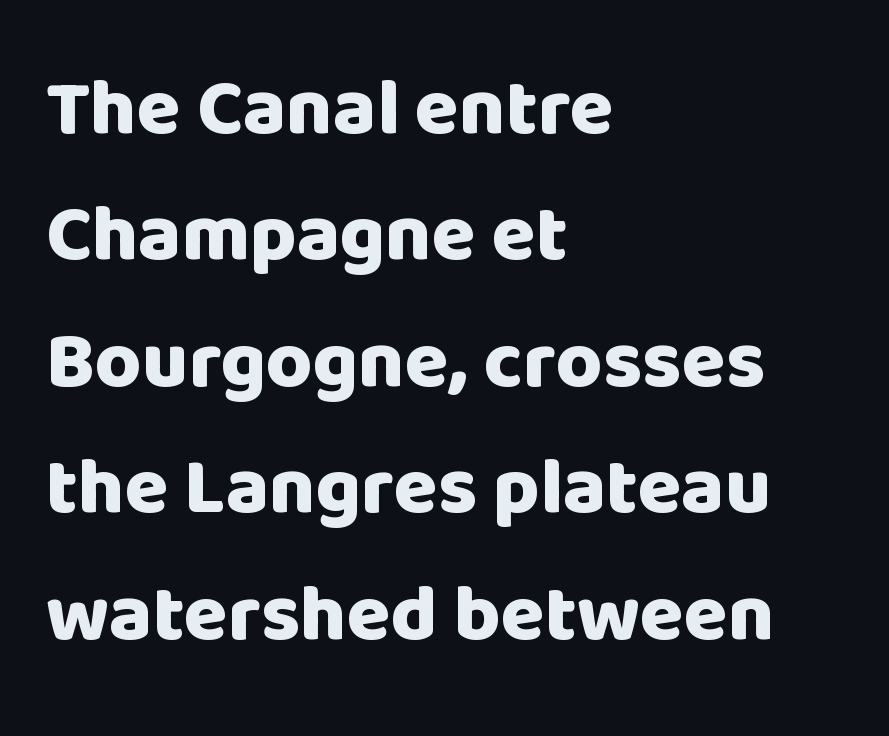
Every row of glyphs begins at an identical x-position on the left. This rendering features lettering with no underline. This is the regular roman posture of the typeface. Note the varied advance widths — an 'i' is clearly narrower than an 'm'. Plenty of ink on the page — the face is bold.
